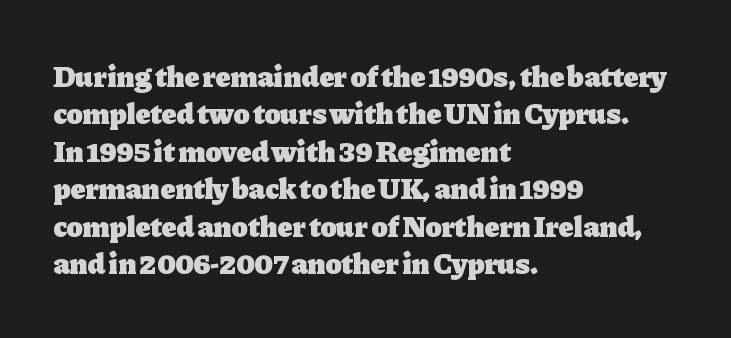
{"serif": "yes", "italic": "no", "bold": "yes", "weight": "heavy", "width": "normal", "stroke_contrast": "low", "x_height": "medium", "monospaced": "no", "underline": "no", "align": "left", "line_spacing": "normal", "line_spacing_ratio": 1.25, "letter_spacing": "normal", "letter_spacing_em": 0.0, "glyph_px": 30}
